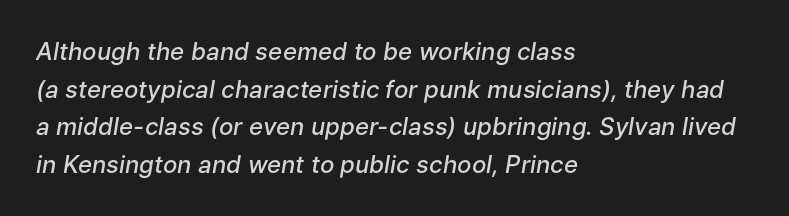
{"italic": "yes", "lean": "right", "slant_degrees": 9, "bold": "semi", "underline": "no", "align": "left", "line_spacing": "normal", "line_spacing_ratio": 1.57, "letter_spacing": "normal", "letter_spacing_em": 0.0, "glyph_px": 24}
